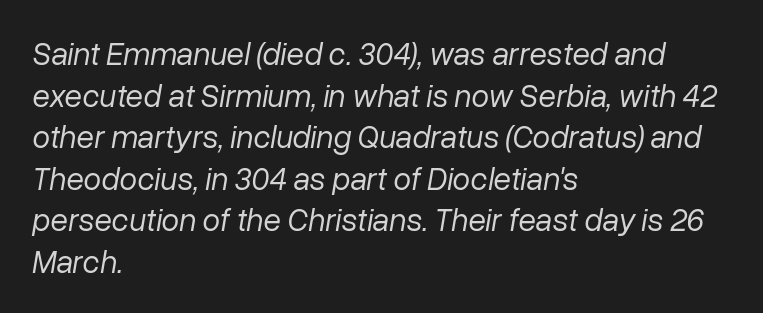
{"italic": "yes", "lean": "right", "slant_degrees": 10, "bold": "no", "weight": "regular", "width": "normal", "stroke_contrast": "low", "x_height": "medium", "monospaced": "no", "underline": "no", "align": "left", "line_spacing": "normal", "line_spacing_ratio": 1.3, "letter_spacing": "normal", "letter_spacing_em": 0.0, "glyph_px": 32}
